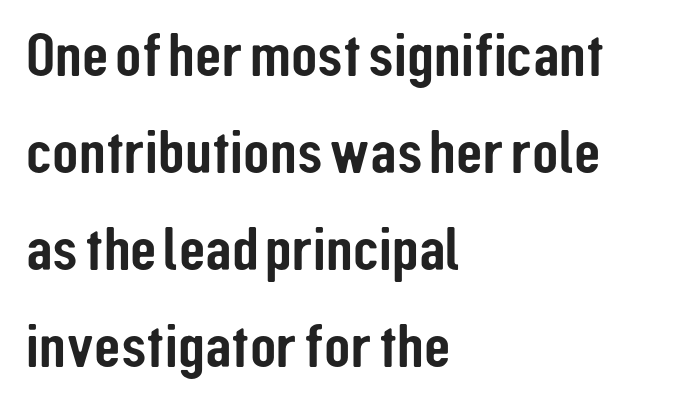
Q: Is the text italic (slanted)? A: No, it is upright.
Q: Is the typeface a serif or a sans-serif typeface? A: Sans-serif.
Q: Is the text underlined? A: No.
Q: How is the paragraph aligned? A: Left-aligned.
Q: Is the spacing between letters normal or unusually wide? A: Normal.
Q: Is the spacing between lines tight, normal or loose? A: Normal.
Q: Width (condensed, normal, or wide)? A: Condensed.
Q: Stroke contrast? A: Low.
Q: x-height? A: Medium.
Q: Monospaced? A: No.
